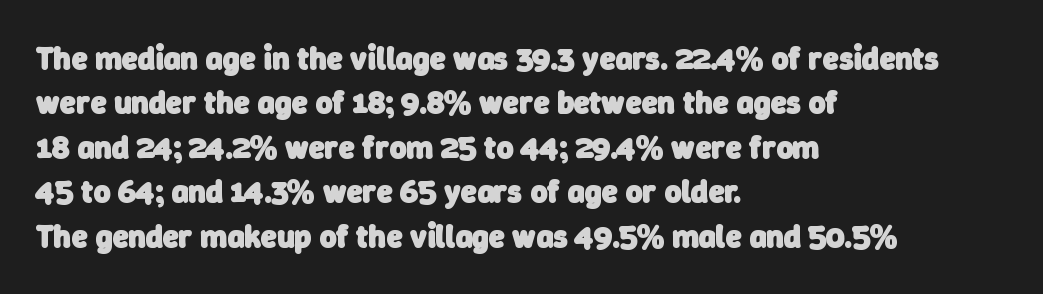
Q: Is the text bold? A: Yes.
Q: Is the typeface a serif or a sans-serif typeface? A: Sans-serif.
Q: Is the text underlined? A: No.
Q: How is the paragraph aligned? A: Left-aligned.
Q: Is the spacing between letters normal or unusually wide? A: Normal.
Q: Is the spacing between lines tight, normal or loose? A: Normal.
Q: Width (condensed, normal, or wide)? A: Normal.
Q: Stroke contrast? A: Low.
Q: x-height? A: Medium.
Q: Monospaced? A: No.
